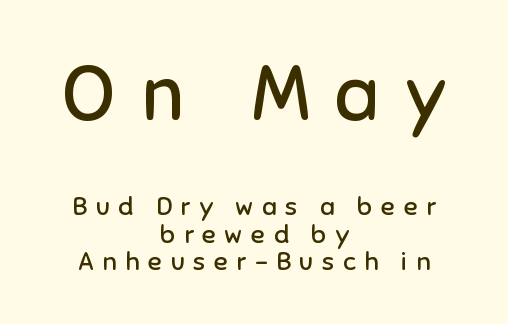
Someone cranked the tracking dial way up on this one. These lines stack symmetrically, like a column narrowing and widening about its center. Beneath every word, the page is bare. Note: larger setting up top, smaller setting below. The specimen reads as upright at a glance. The weight would be labelled regular, book, light, or lighter still.
